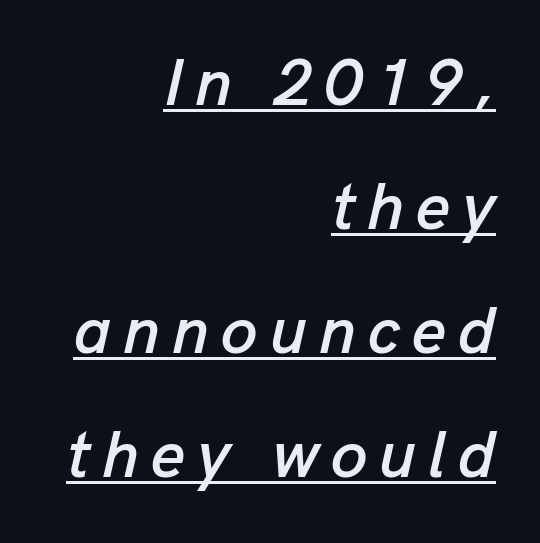
The image shows 66 px text type, italic (leaning right); set right-aligned, line spacing 1.88x, underlined; low stroke contrast and a medium x-height.
